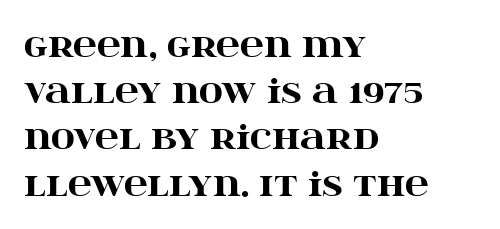
Short note: letters normally spaced. Posture: upright roman. Glance below the letters and you will spot only blank space. The designer went with a serif here, giving each stem small feet. Successive baselines arrive at the customary interval. Does the copy run flush right? No — it runs flush left.
